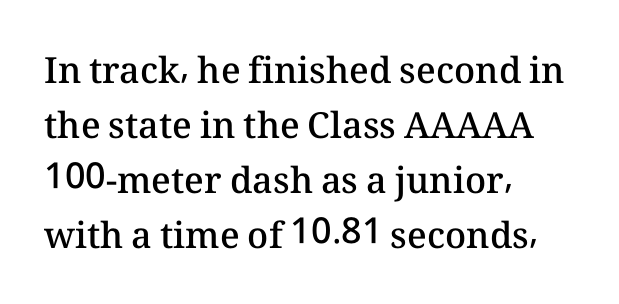
Is there any slant? The stems are plumb. Summary of vertical rhythm: regular, with standard interline spacing. The typesetter chose a ragged-right arrangement here. The string is rendered with underlining switched off. The rendering uses natural spacing where letterforms have individual widths. How are the letters spaced? Ordinarily, with no added tracking.
